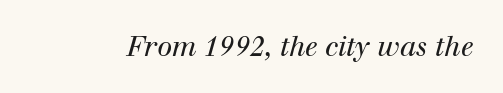
The image shows 27 px text type, italic (leaning right); set normal letter spacing, not underlined.
